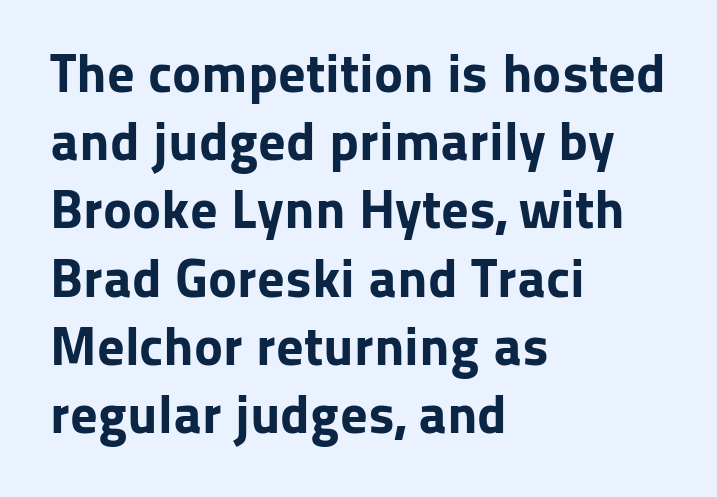
{"serif": "no", "italic": "no", "bold": "yes", "weight": "bold", "width": "normal", "stroke_contrast": "low", "x_height": "medium", "monospaced": "no", "underline": "no", "align": "left", "line_spacing_ratio": 1.24, "letter_spacing": "normal", "letter_spacing_em": 0.0, "glyph_px": 55}
